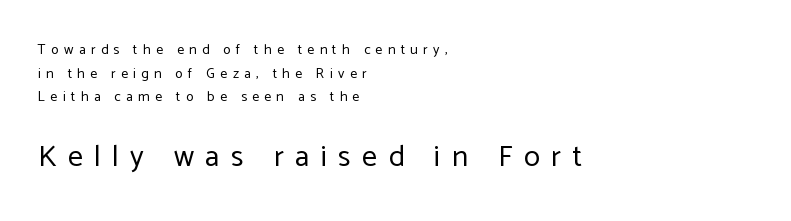
Q: Is the text bold? A: No.
Q: Is the text italic (slanted)? A: No, it is upright.
Q: Is the typeface a serif or a sans-serif typeface? A: Sans-serif.
Q: Is the text underlined? A: No.
Q: How is the paragraph aligned? A: Left-aligned.
Q: Is the spacing between letters normal or unusually wide? A: Unusually wide.
Q: Is the spacing between lines tight, normal or loose? A: Normal.
Q: Which block of text is set in a larger size, the first (top) or the second (bottom)? A: The second (bottom) one.
Q: Width (condensed, normal, or wide)? A: Normal.
Q: Stroke contrast? A: Low.
Q: x-height? A: Medium.
Q: Monospaced? A: No.
